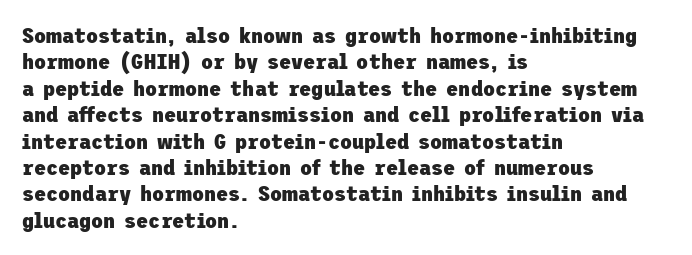
The image shows 22 px bold type, upright; set left-aligned, line spacing 1.2x, normal letter spacing, not underlined.
